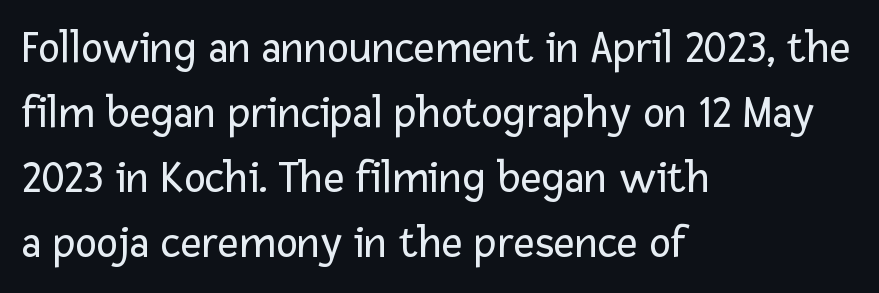
The image shows 46 px regular-weight sans-serif type, upright; set left-aligned, normal line spacing (1.41x), normal letter spacing, not underlined; low stroke contrast and a medium x-height.
